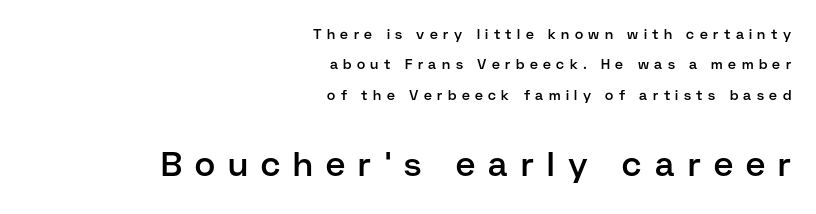
{"serif": "no", "italic": "no", "bold": "semi", "weight": "semibold", "width": "normal", "stroke_contrast": "low", "x_height": "medium", "monospaced": "no", "underline": "no", "align": "right", "line_spacing": "loose", "line_spacing_ratio": 2.17, "letter_spacing": "wide", "letter_spacing_em": 0.39, "larger_block": "second", "size_ratio": 2.43, "glyph_px": 34}
